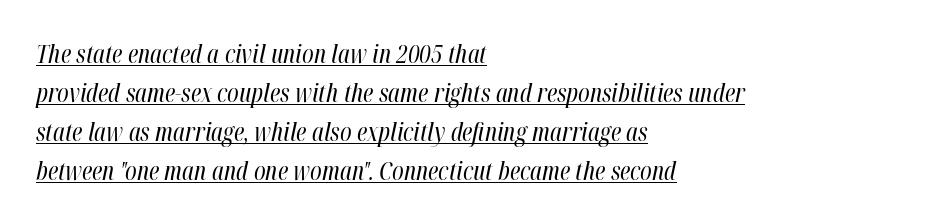
The image shows 25 px text type, italic (leaning right); set left-aligned, normal line spacing (1.56x), normal letter spacing, underlined.
